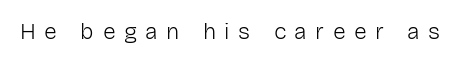
{"italic": "no", "bold": "no", "underline": "no", "letter_spacing": "wide", "letter_spacing_em": 0.37, "glyph_px": 23}
